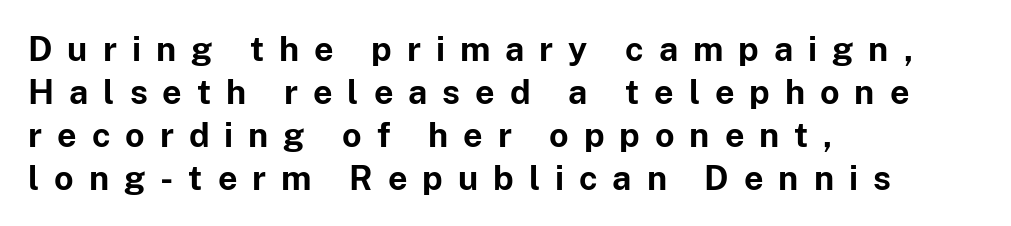
{"serif": "no", "italic": "no", "bold": "yes", "weight": "bold", "width": "normal", "stroke_contrast": "low", "x_height": "medium", "monospaced": "no", "underline": "no", "align": "left", "line_spacing": "normal", "line_spacing_ratio": 1.26, "letter_spacing": "wide", "letter_spacing_em": 0.44, "glyph_px": 34}
